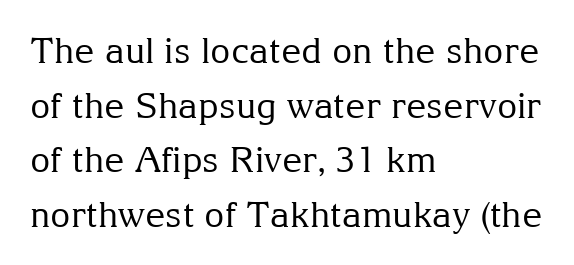
Q: Is the text bold? A: No.
Q: Is the text italic (slanted)? A: No, it is upright.
Q: Is the typeface a serif or a sans-serif typeface? A: Serif.
Q: Is the text underlined? A: No.
Q: How is the paragraph aligned? A: Left-aligned.
Q: Is the spacing between letters normal or unusually wide? A: Normal.
Q: Is the spacing between lines tight, normal or loose? A: Normal.
Q: Width (condensed, normal, or wide)? A: Normal.
Q: Stroke contrast? A: Medium.
Q: x-height? A: Medium.
Q: Monospaced? A: No.
